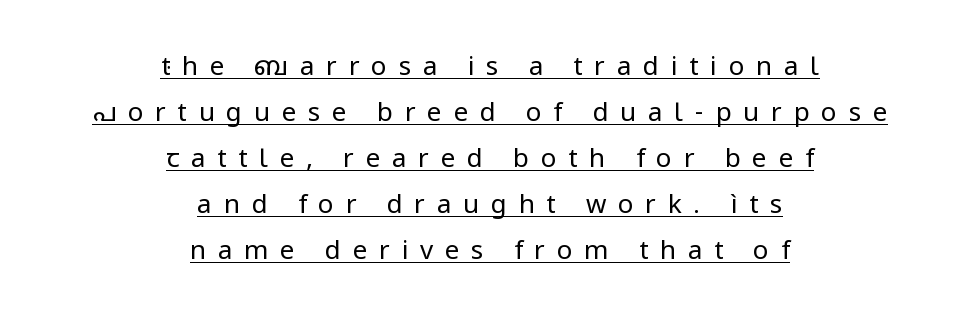
{"italic": "no", "bold": "no", "underline": "yes", "align": "center", "line_spacing_ratio": 1.77, "letter_spacing": "wide", "letter_spacing_em": 0.45, "glyph_px": 26}
